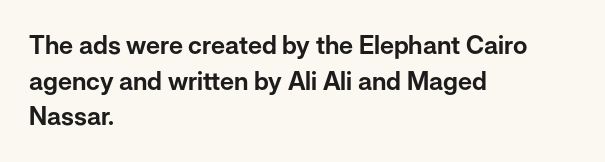
The image shows 25 px text type, upright; set left-aligned, normal line spacing (1.43x), normal letter spacing, not underlined.
